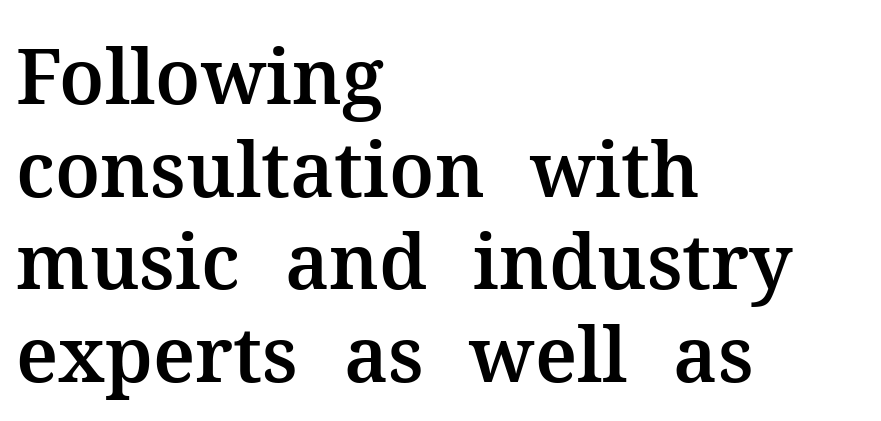
{"serif": "yes", "italic": "no", "width": "normal", "stroke_contrast": "medium", "x_height": "medium", "monospaced": "no", "underline": "no", "align": "left", "line_spacing_ratio": 1.22, "letter_spacing": "normal", "letter_spacing_em": 0.0, "glyph_px": 76}
